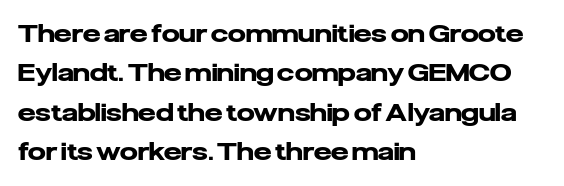
Q: Is the text bold? A: Yes.
Q: Is the text italic (slanted)? A: No, it is upright.
Q: Is the text underlined? A: No.
Q: How is the paragraph aligned? A: Left-aligned.
Q: Is the spacing between letters normal or unusually wide? A: Normal.
Q: Is the spacing between lines tight, normal or loose? A: Normal.
